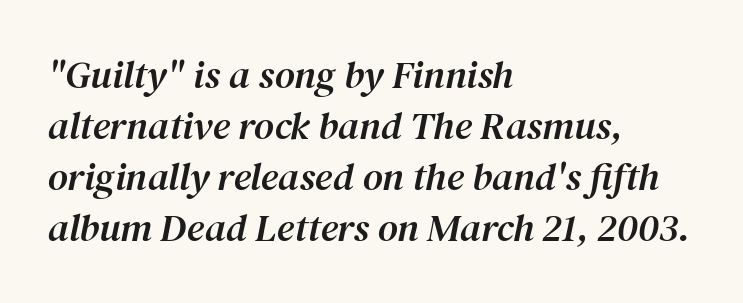
{"serif": "yes", "italic": "yes", "lean": "right", "slant_degrees": 12, "width": "normal", "stroke_contrast": "medium", "x_height": "medium", "monospaced": "no", "underline": "no", "align": "left", "line_spacing": "normal", "line_spacing_ratio": 1.31, "letter_spacing": "normal", "letter_spacing_em": 0.0, "glyph_px": 39}
